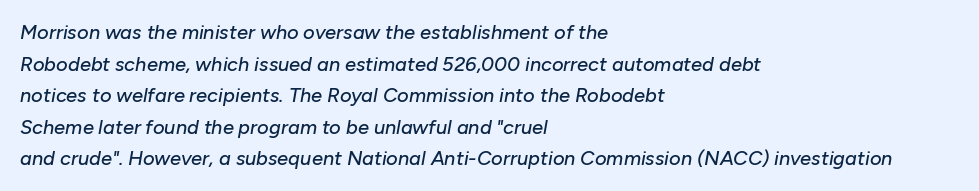
Q: Is the text italic (slanted)? A: Yes, it leans right by about 10 degrees.
Q: Is the text underlined? A: No.
Q: How is the paragraph aligned? A: Left-aligned.
Q: Is the spacing between letters normal or unusually wide? A: Normal.
Q: Is the spacing between lines tight, normal or loose? A: Normal.
